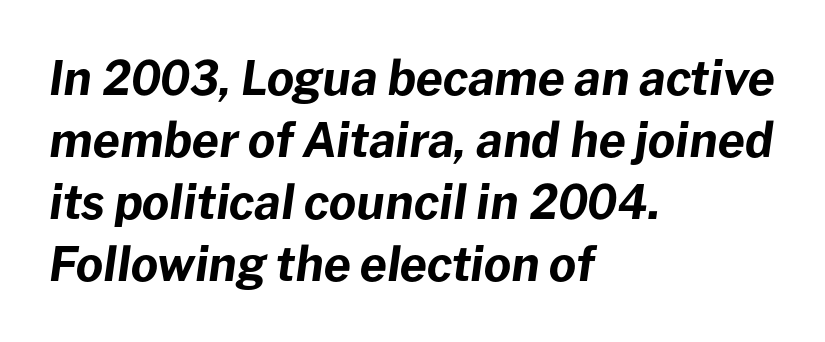
The image shows 47 px bold type, italic (leaning right); set left-aligned, normal line spacing (1.32x), normal letter spacing, not underlined; low stroke contrast and a medium x-height.
